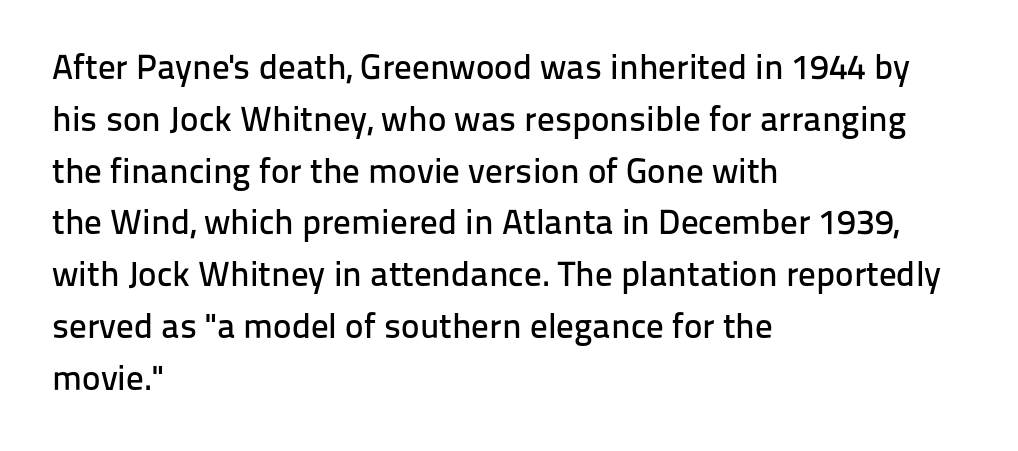
Each letter keeps its own natural width here, so spacing adapts to shape. Each word holds together tightly as a unit, with standard inter-letter gaps. Honestly, the row spacing looks completely unremarkable. Rule under the text: the space is simply empty.
